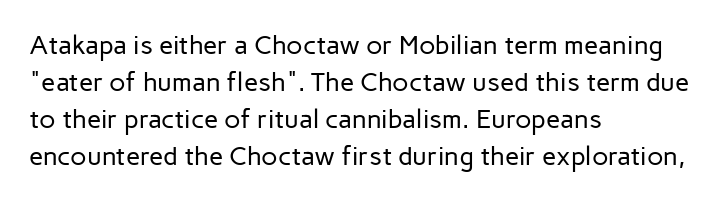
{"italic": "no", "bold": "no", "underline": "no", "align": "left", "line_spacing": "normal", "line_spacing_ratio": 1.42, "letter_spacing": "normal", "letter_spacing_em": 0.0, "glyph_px": 26}
